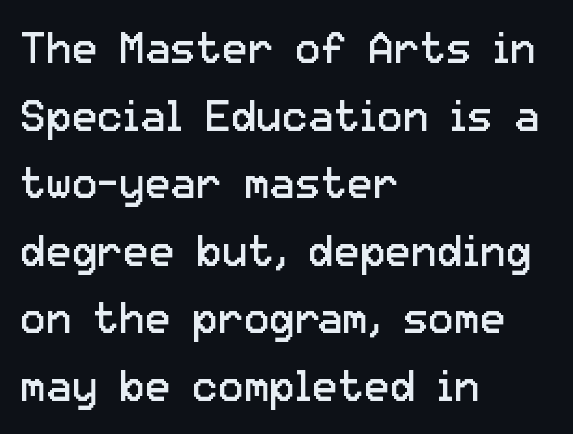
Q: Is the text bold? A: No.
Q: Is the text italic (slanted)? A: No, it is upright.
Q: Is the typeface a serif or a sans-serif typeface? A: Sans-serif.
Q: Is the text underlined? A: No.
Q: How is the paragraph aligned? A: Left-aligned.
Q: Is the spacing between letters normal or unusually wide? A: Normal.
Q: Is the spacing between lines tight, normal or loose? A: Normal.
Q: Width (condensed, normal, or wide)? A: Normal.
Q: Stroke contrast? A: Low.
Q: x-height? A: Medium.
Q: Monospaced? A: No.
